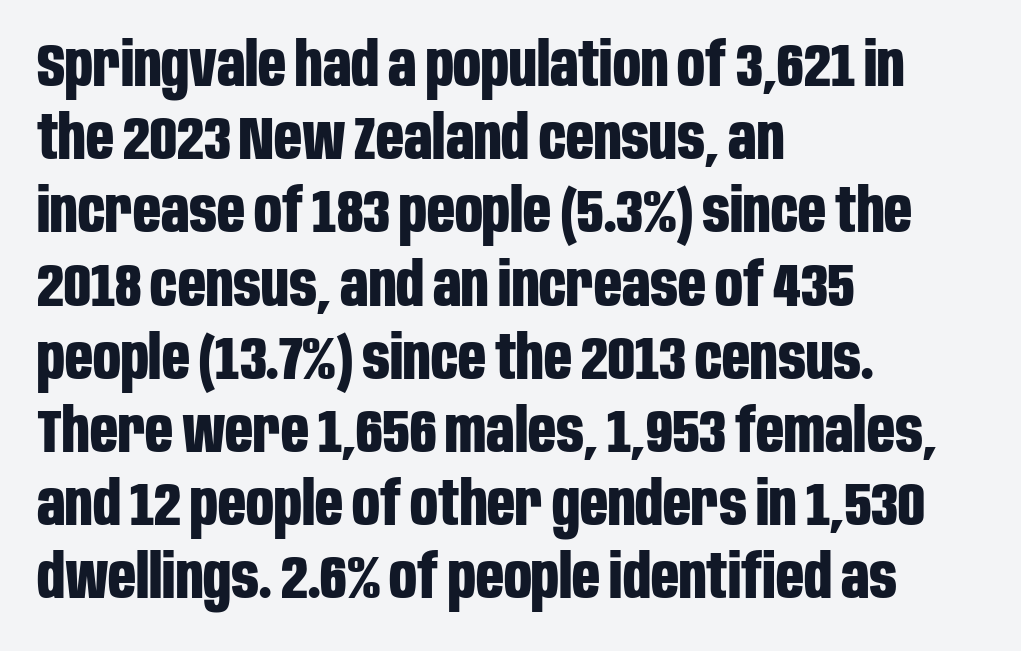
The image shows 61 px bold, condensed sans-serif type, upright; set left-aligned, line spacing 1.2x, normal letter spacing, not underlined; low stroke contrast and a large x-height.
